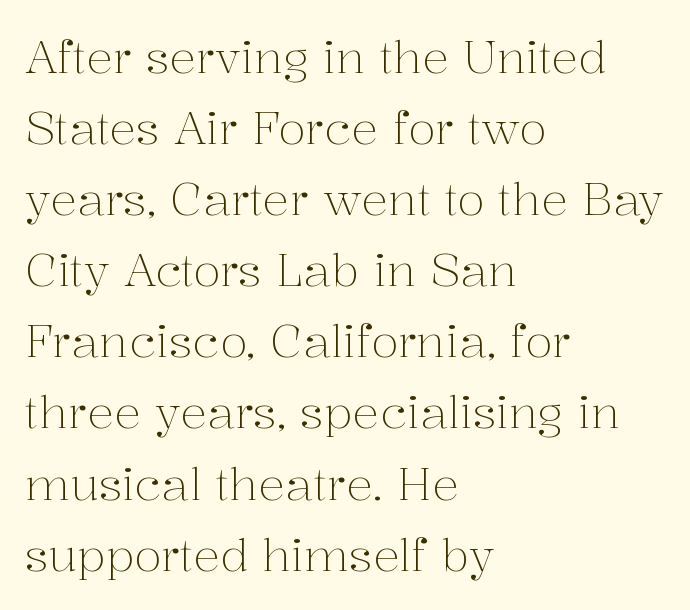
{"serif": "yes", "italic": "no", "bold": "no", "weight": "light", "width": "normal", "stroke_contrast": "medium", "x_height": "medium", "monospaced": "no", "underline": "no", "align": "left", "line_spacing": "normal", "line_spacing_ratio": 1.58, "letter_spacing": "normal", "letter_spacing_em": 0.0, "glyph_px": 45}
